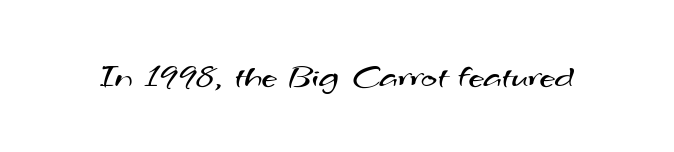
The image shows 35 px regular-weight, wide sans-serif type; set normal letter spacing, not underlined; medium stroke contrast and a small x-height.
